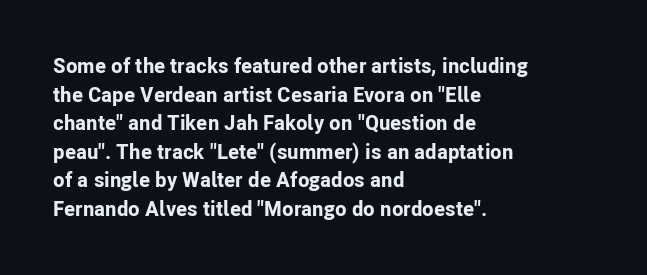
Notice how descenders clear the ascenders below comfortably — that's standard leading. Clear beneath every line of the passage. These lines are set flush left with a ragged right edge. The type sits square on the baseline with zero lean. Each word holds together tightly as a unit, with standard inter-letter gaps.
